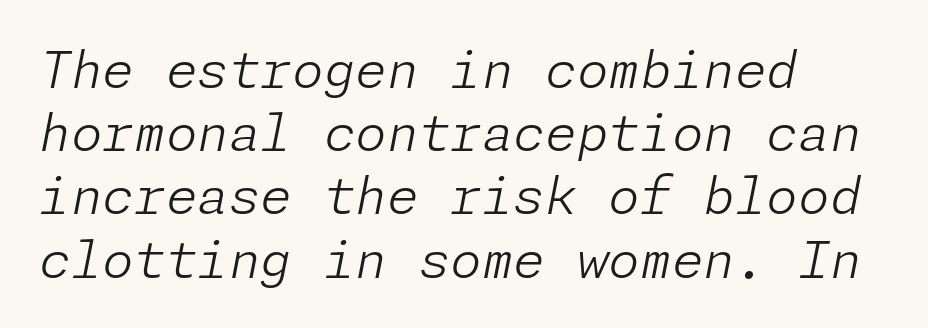
Q: Is the text bold? A: No.
Q: Is the text italic (slanted)? A: Yes, it leans right by about 11 degrees.
Q: Is the text underlined? A: No.
Q: How is the paragraph aligned? A: Left-aligned.
Q: Is the spacing between letters normal or unusually wide? A: Normal.
Q: Width (condensed, normal, or wide)? A: Normal.
Q: Stroke contrast? A: Low.
Q: x-height? A: Medium.
